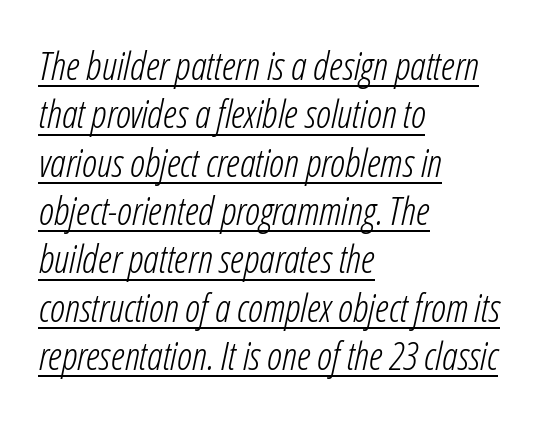
The image shows 39 px light, condensed type, italic (leaning right); set left-aligned, line spacing 1.24x, normal letter spacing, underlined; low stroke contrast and a medium x-height.
